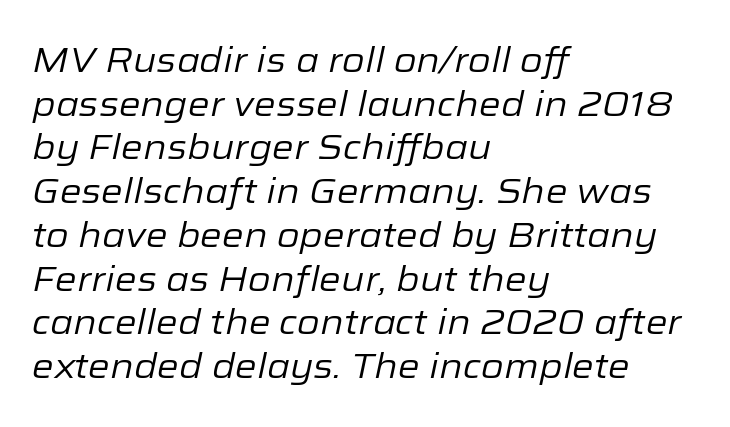
The image shows 35 px regular-weight type, italic (leaning right); set left-aligned, normal line spacing (1.25x), normal letter spacing, not underlined; low stroke contrast and a medium x-height.
